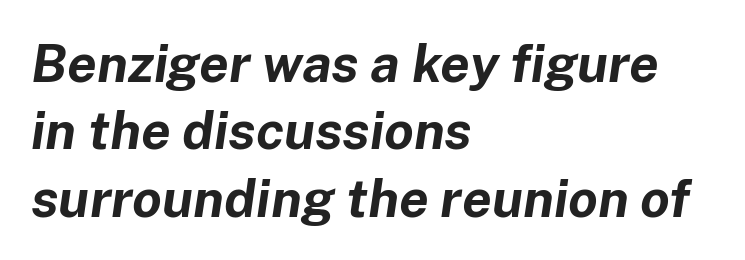
Q: Is the text bold? A: Yes.
Q: Is the text italic (slanted)? A: Yes, it leans right by about 8 degrees.
Q: Is the text underlined? A: No.
Q: How is the paragraph aligned? A: Left-aligned.
Q: Is the spacing between letters normal or unusually wide? A: Normal.
Q: Is the spacing between lines tight, normal or loose? A: Normal.
Q: Width (condensed, normal, or wide)? A: Normal.
Q: Stroke contrast? A: Low.
Q: x-height? A: Medium.
Q: Monospaced? A: No.
